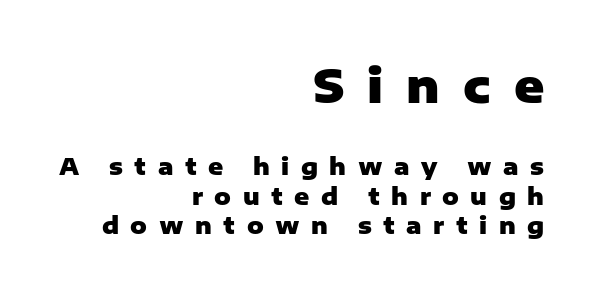
{"serif": "no", "italic": "no", "bold": "yes", "weight": "heavy", "width": "normal", "stroke_contrast": "low", "x_height": "medium", "monospaced": "no", "underline": "no", "align": "right", "line_spacing": "normal", "line_spacing_ratio": 1.29, "letter_spacing": "wide", "letter_spacing_em": 0.5, "larger_block": "first", "size_ratio": 2.0, "glyph_px": 46}
